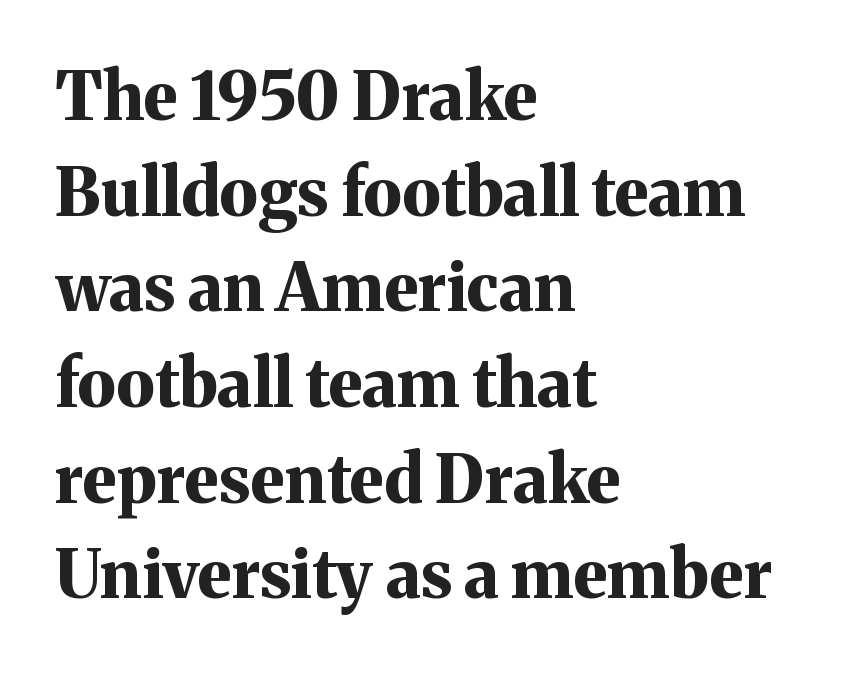
{"serif": "yes", "italic": "no", "bold": "yes", "weight": "bold", "width": "normal", "stroke_contrast": "medium", "x_height": "medium", "monospaced": "no", "underline": "no", "align": "left", "line_spacing": "normal", "line_spacing_ratio": 1.45, "letter_spacing": "normal", "letter_spacing_em": 0.0, "glyph_px": 66}
